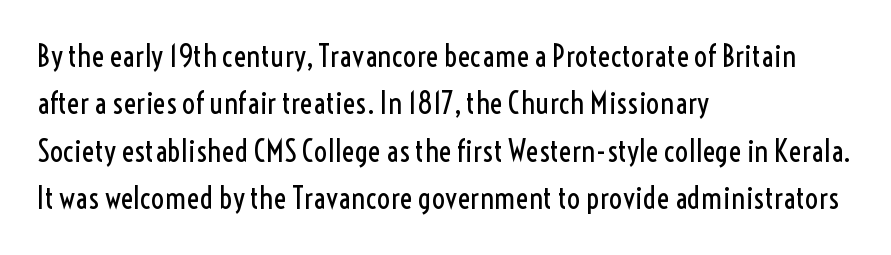
The image shows 30 px regular-weight, condensed sans-serif type, upright; set left-aligned, normal line spacing (1.58x), normal letter spacing, not underlined; a medium x-height.
